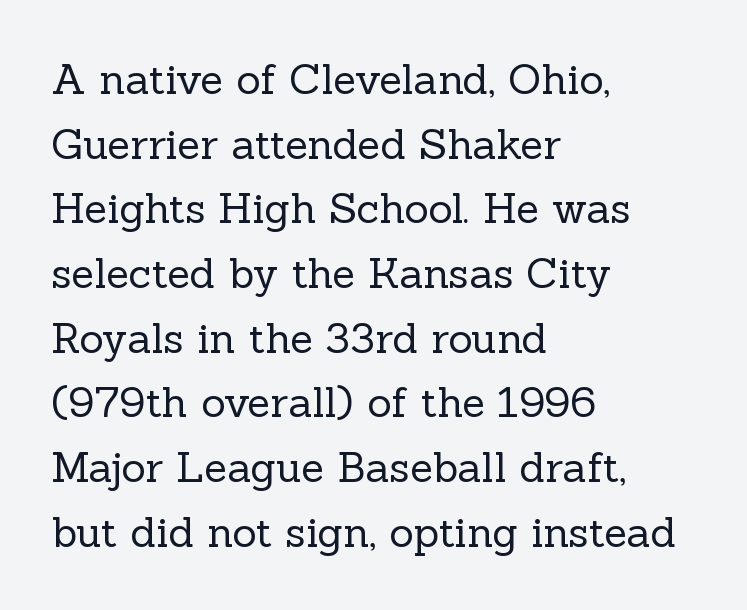
This sample uses plain, unmodified letter spacing. The glyphs in this specimen are seriffed. Bold? No — there's no thickening of the strokes. Vertical strokes here are truly vertical.
